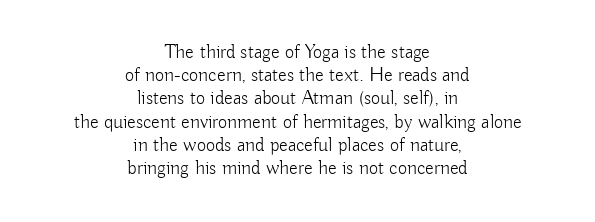
{"italic": "no", "bold": "no", "underline": "no", "align": "center", "line_spacing_ratio": 1.16, "letter_spacing": "normal", "letter_spacing_em": 0.0, "glyph_px": 20}
